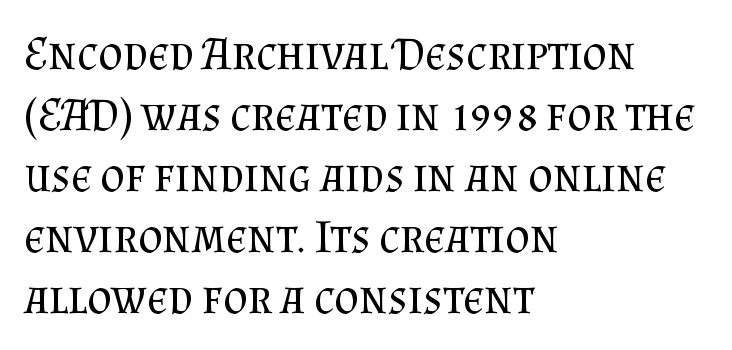
{"serif": "yes", "italic": "no", "bold": "no", "weight": "regular", "width": "normal", "stroke_contrast": "medium", "x_height": "small", "monospaced": "no", "underline": "no", "align": "left", "line_spacing": "normal", "line_spacing_ratio": 1.3, "letter_spacing": "normal", "letter_spacing_em": 0.0, "glyph_px": 47}
